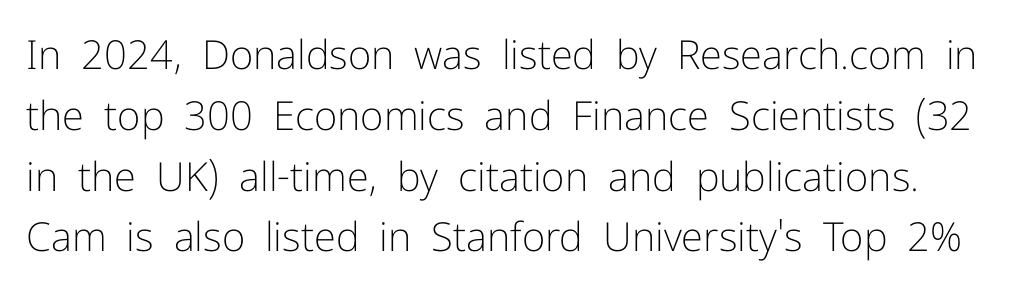
The image shows 40 px light sans-serif type, upright; set normal line spacing (1.52x), normal letter spacing, not underlined; low stroke contrast and a medium x-height.
